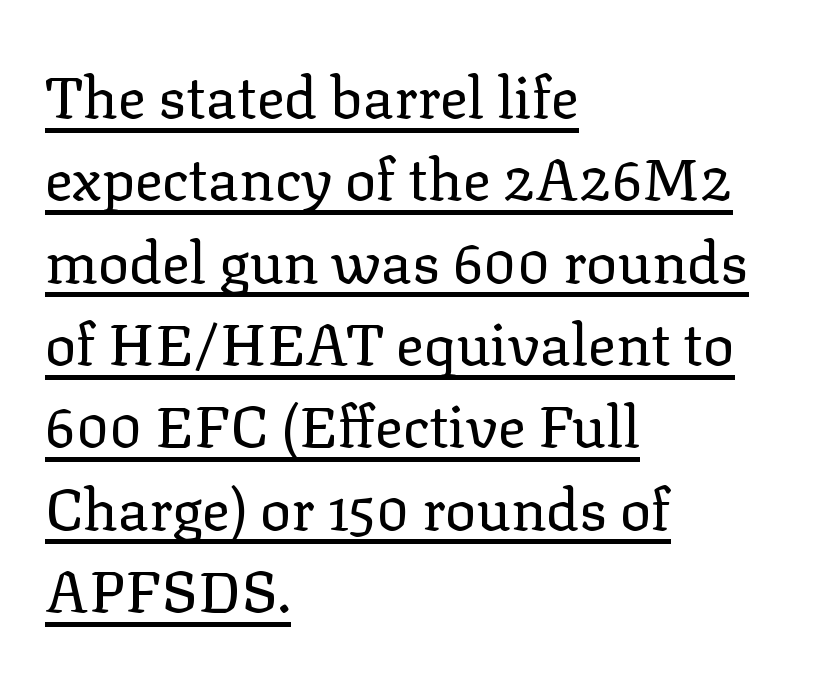
Q: Is the text bold? A: No.
Q: Is the text italic (slanted)? A: No, it is upright.
Q: Is the typeface a serif or a sans-serif typeface? A: Serif.
Q: Is the text underlined? A: Yes.
Q: How is the paragraph aligned? A: Left-aligned.
Q: Is the spacing between letters normal or unusually wide? A: Normal.
Q: Is the spacing between lines tight, normal or loose? A: Normal.
Q: Width (condensed, normal, or wide)? A: Normal.
Q: Stroke contrast? A: Low.
Q: x-height? A: Medium.
Q: Monospaced? A: No.
